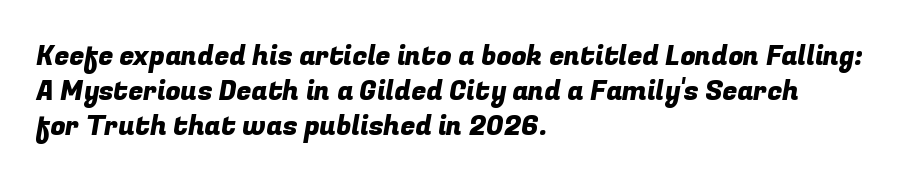
{"underline": "no", "align": "left", "line_spacing": "normal", "line_spacing_ratio": 1.29, "letter_spacing": "normal", "letter_spacing_em": 0.0, "glyph_px": 27}
